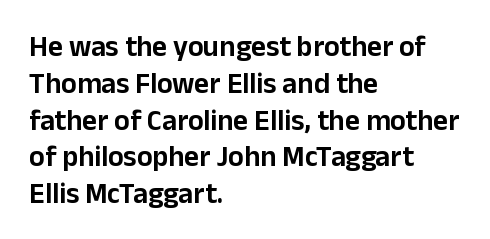
{"serif": "no", "italic": "no", "width": "normal", "stroke_contrast": "low", "x_height": "medium", "monospaced": "no", "underline": "no", "align": "left", "line_spacing": "normal", "line_spacing_ratio": 1.27, "letter_spacing": "normal", "letter_spacing_em": 0.0, "glyph_px": 29}
